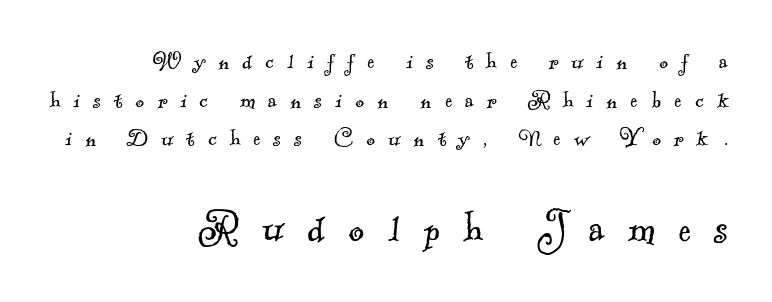
A clean baseline with only descenders dipping below it. Here the second block reads like a headline and the first like body copy. Heft: none added — not bold. The passage shown has open, widely tracked lettering throughout. Caption: multi-line text, flush right, ragged left.
